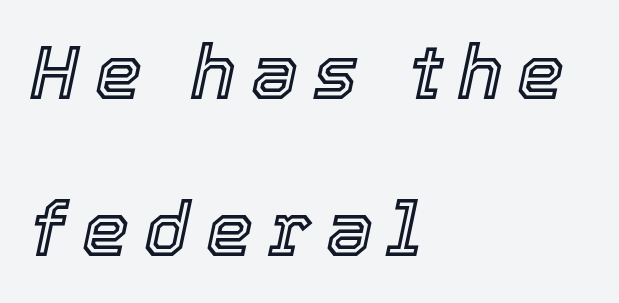
Q: Is the text italic (slanted)? A: Yes, it leans right by about 12 degrees.
Q: Is the text underlined? A: No.
Q: How is the paragraph aligned? A: Left-aligned.
Q: Is the spacing between letters normal or unusually wide? A: Unusually wide.
Q: Is the spacing between lines tight, normal or loose? A: Loose.
Q: Width (condensed, normal, or wide)? A: Normal.
Q: x-height? A: Medium.
Q: Monospaced? A: No.
